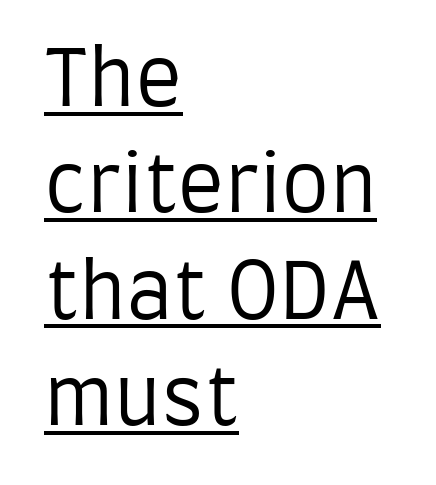
The image shows 77 px regular-weight, condensed sans-serif type, upright; set left-aligned, normal line spacing (1.38x), normal letter spacing, underlined; low stroke contrast and a large x-height.
